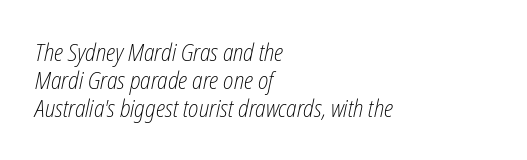
Q: Is the text bold? A: No.
Q: Is the text italic (slanted)? A: Yes, it leans right by about 12 degrees.
Q: Is the text underlined? A: No.
Q: How is the paragraph aligned? A: Left-aligned.
Q: Is the spacing between letters normal or unusually wide? A: Normal.
